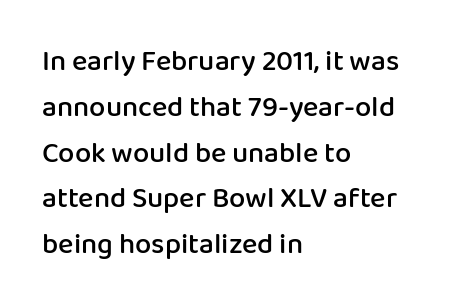
{"serif": "no", "italic": "no", "bold": "semi", "weight": "semibold", "width": "normal", "stroke_contrast": "low", "x_height": "medium", "monospaced": "no", "underline": "no", "align": "left", "line_spacing": "normal", "line_spacing_ratio": 1.58, "letter_spacing": "normal", "letter_spacing_em": 0.0, "glyph_px": 29}
